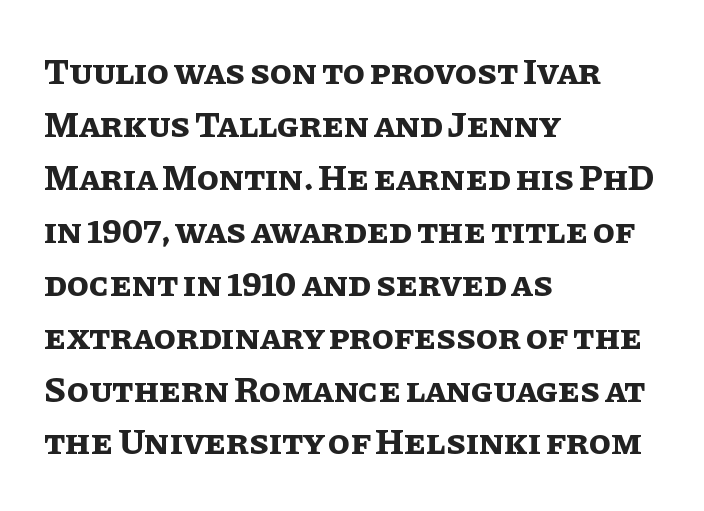
{"italic": "no", "bold": "yes", "weight": "bold", "width": "normal", "stroke_contrast": "low", "x_height": "large", "monospaced": "no", "underline": "no", "align": "left", "line_spacing": "normal", "line_spacing_ratio": 1.47, "letter_spacing": "normal", "letter_spacing_em": 0.0, "glyph_px": 36}
